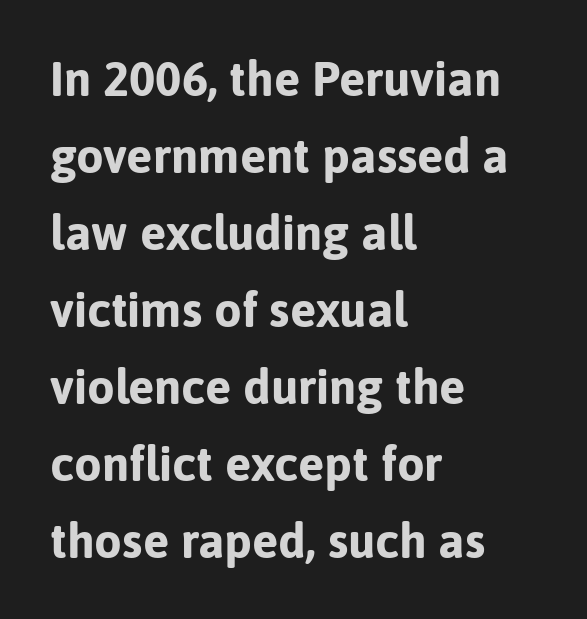
Any mark beneath the type? The region is blank. Think of a printed novel: that variable character pitch is what you see here. Reading down the column, the eye jumps a familiar distance to each next line. Between one letter and the next there's only the usual sliver of space. Each glyph is drawn with heavy, bold strokes.
